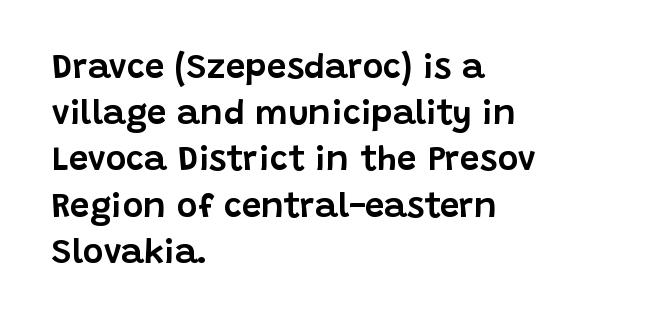
{"serif": "no", "italic": "no", "width": "normal", "stroke_contrast": "low", "x_height": "large", "monospaced": "no", "underline": "no", "align": "left", "line_spacing": "normal", "line_spacing_ratio": 1.32, "letter_spacing": "normal", "letter_spacing_em": 0.0, "glyph_px": 35}
